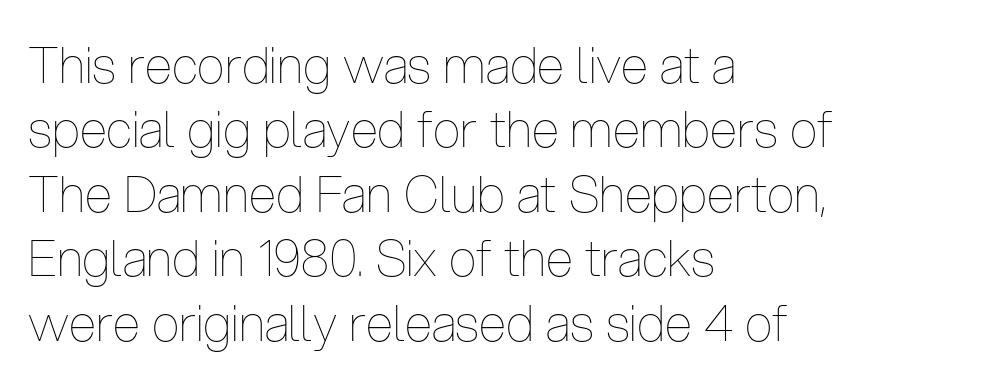
Q: Is the text bold? A: No.
Q: Is the text italic (slanted)? A: No, it is upright.
Q: Is the text underlined? A: No.
Q: How is the paragraph aligned? A: Left-aligned.
Q: Is the spacing between letters normal or unusually wide? A: Normal.
Q: Is the spacing between lines tight, normal or loose? A: Normal.
Q: Width (condensed, normal, or wide)? A: Condensed.
Q: Stroke contrast? A: Low.
Q: x-height? A: Medium.
Q: Monospaced? A: No.
